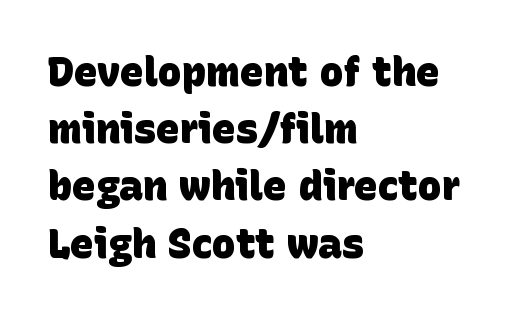
{"serif": "no", "bold": "yes", "weight": "heavy", "width": "normal", "stroke_contrast": "low", "x_height": "large", "monospaced": "no", "underline": "no", "align": "left", "line_spacing": "normal", "line_spacing_ratio": 1.43, "letter_spacing": "normal", "letter_spacing_em": 0.0, "glyph_px": 40}
